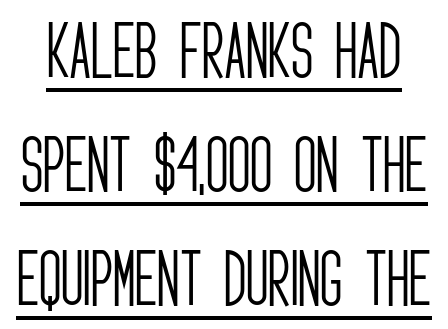
The image shows 62 px light, condensed sans-serif type, upright; set line spacing 1.84x, normal letter spacing, underlined; low stroke contrast and a large x-height.
